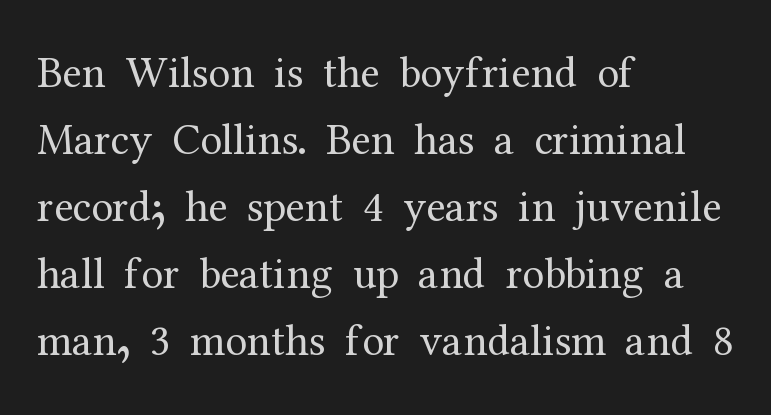
The image shows 44 px regular-weight serif type, upright; set left-aligned, normal line spacing (1.52x), normal letter spacing, not underlined; medium stroke contrast and a medium x-height.
